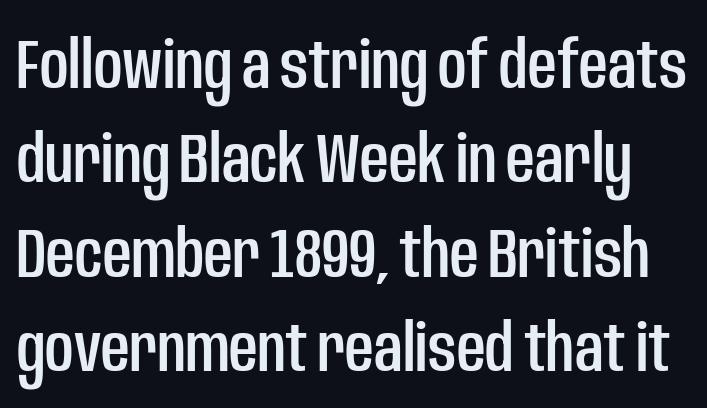
Quick note: interline space is typical. This sample uses a sans-serif face. Tracking here is standard; glyphs follow each other at the usual distance. Spacing verdict: proportional, widths tailored to each character. Rendered with straight, roman letterforms. The space directly below the letters is spotless.
